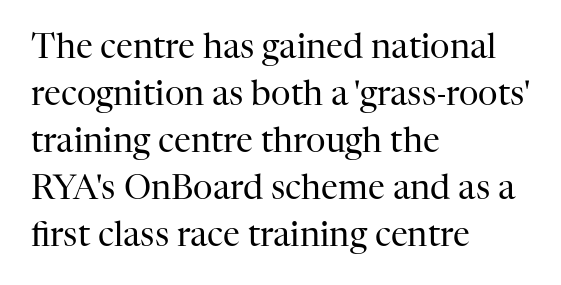
Q: Is the text bold? A: No.
Q: Is the text italic (slanted)? A: No, it is upright.
Q: Is the typeface a serif or a sans-serif typeface? A: Serif.
Q: Is the text underlined? A: No.
Q: How is the paragraph aligned? A: Left-aligned.
Q: Is the spacing between letters normal or unusually wide? A: Normal.
Q: Is the spacing between lines tight, normal or loose? A: Normal.
Q: Width (condensed, normal, or wide)? A: Normal.
Q: Stroke contrast? A: High.
Q: x-height? A: Medium.
Q: Monospaced? A: No.
